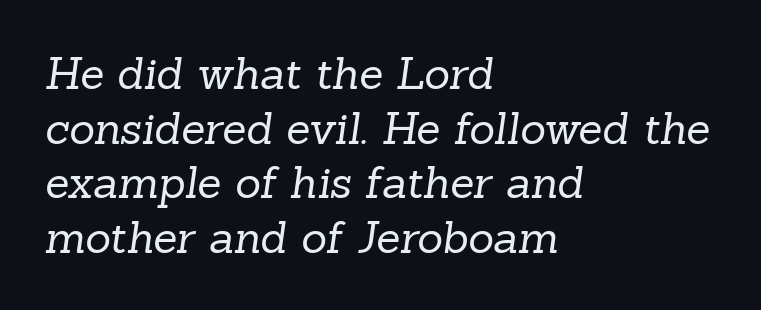
Q: Is the text bold? A: No.
Q: Is the typeface a serif or a sans-serif typeface? A: Serif.
Q: Is the text underlined? A: No.
Q: How is the paragraph aligned? A: Left-aligned.
Q: Is the spacing between letters normal or unusually wide? A: Normal.
Q: Width (condensed, normal, or wide)? A: Normal.
Q: Stroke contrast? A: Low.
Q: x-height? A: Medium.
Q: Monospaced? A: No.
